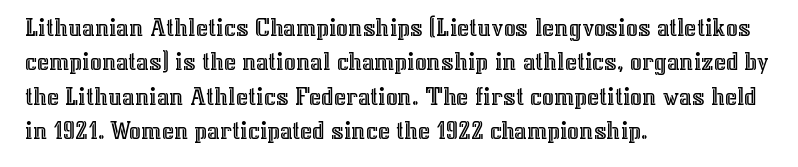
The image shows 26 px text type, upright; set left-aligned, normal line spacing (1.32x), normal letter spacing, not underlined.
